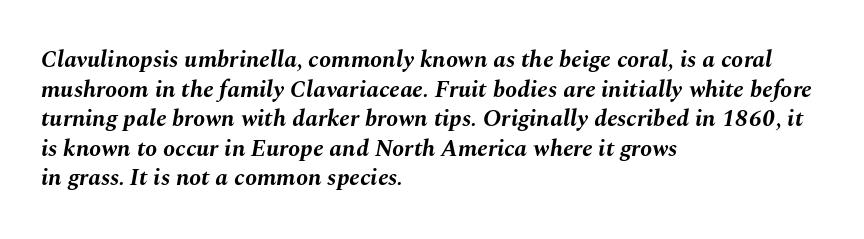
The image shows 24 px bold type, italic (leaning right); set left-aligned, line spacing 1.23x, normal letter spacing, not underlined.
